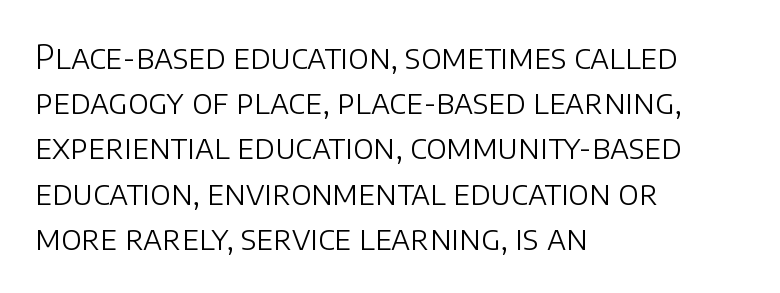
{"serif": "no", "italic": "no", "bold": "no", "weight": "light", "width": "normal", "stroke_contrast": "low", "x_height": "large", "monospaced": "no", "underline": "no", "align": "left", "line_spacing": "normal", "line_spacing_ratio": 1.37, "letter_spacing": "normal", "letter_spacing_em": 0.0, "glyph_px": 33}
